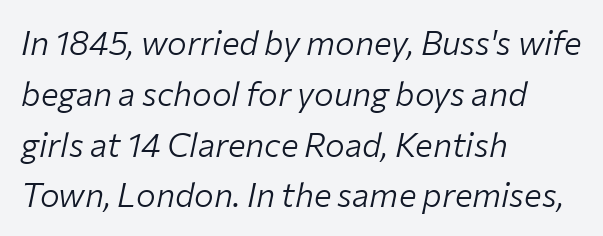
Q: Is the text bold? A: No.
Q: Is the text italic (slanted)? A: Yes, it leans right by about 12 degrees.
Q: Is the text underlined? A: No.
Q: How is the paragraph aligned? A: Left-aligned.
Q: Is the spacing between letters normal or unusually wide? A: Normal.
Q: Is the spacing between lines tight, normal or loose? A: Normal.
Q: Width (condensed, normal, or wide)? A: Normal.
Q: Stroke contrast? A: Low.
Q: x-height? A: Medium.
Q: Monospaced? A: No.
